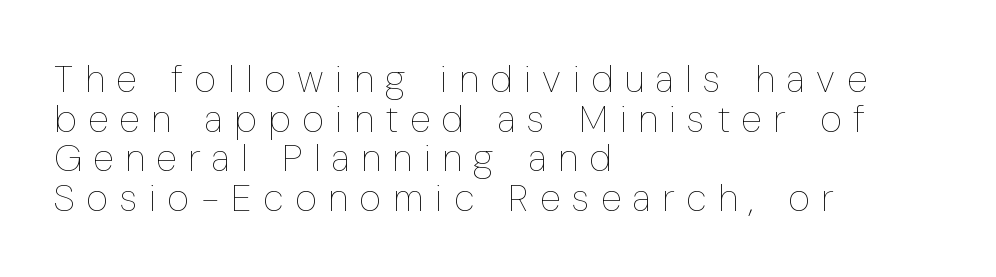
{"italic": "no", "bold": "no", "weight": "thin", "width": "condensed", "stroke_contrast": "low", "x_height": "medium", "monospaced": "no", "underline": "no", "align": "left", "line_spacing": "tight", "line_spacing_ratio": 1.04, "letter_spacing": "wide", "letter_spacing_em": 0.31, "glyph_px": 38}
